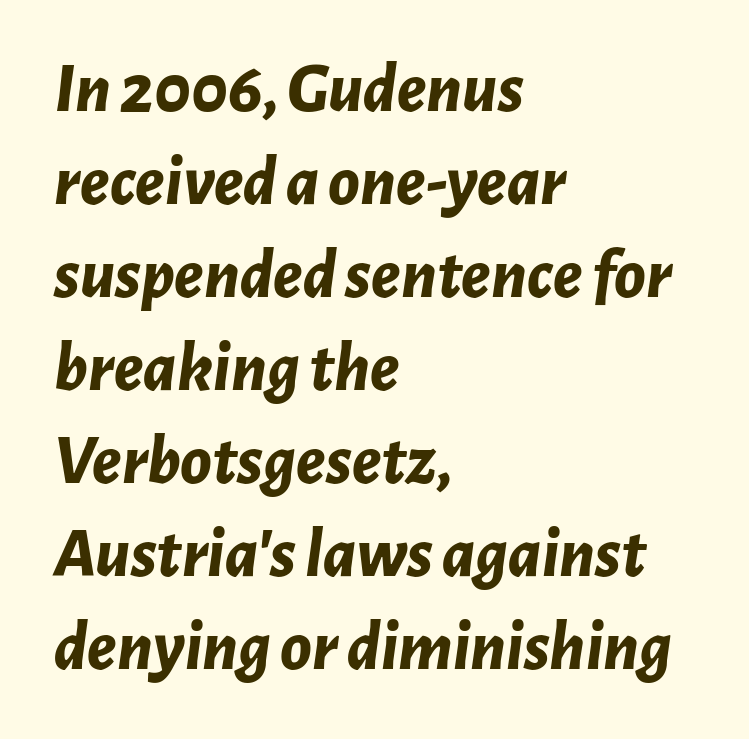
Q: Is the text bold? A: Yes.
Q: Is the text italic (slanted)? A: Yes, it leans right by about 7 degrees.
Q: Is the text underlined? A: No.
Q: How is the paragraph aligned? A: Left-aligned.
Q: Is the spacing between letters normal or unusually wide? A: Normal.
Q: Is the spacing between lines tight, normal or loose? A: Normal.
Q: Width (condensed, normal, or wide)? A: Normal.
Q: Stroke contrast? A: Low.
Q: x-height? A: Medium.
Q: Monospaced? A: No.
